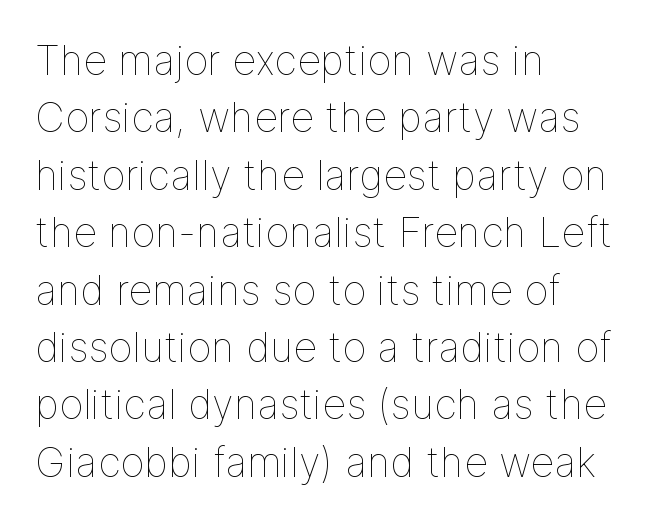
The image shows 41 px thin type, upright; set left-aligned, normal line spacing (1.4x), normal letter spacing, not underlined; low stroke contrast and a medium x-height.
